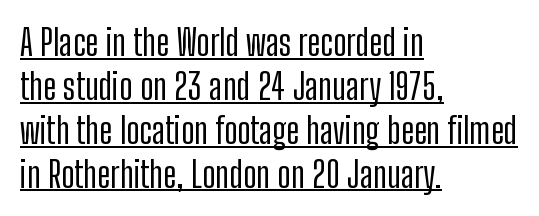
Q: Is the text italic (slanted)? A: No, it is upright.
Q: Is the typeface a serif or a sans-serif typeface? A: Sans-serif.
Q: Is the text underlined? A: Yes.
Q: How is the paragraph aligned? A: Left-aligned.
Q: Is the spacing between letters normal or unusually wide? A: Normal.
Q: Width (condensed, normal, or wide)? A: Condensed.
Q: Stroke contrast? A: Low.
Q: x-height? A: Medium.
Q: Monospaced? A: No.
